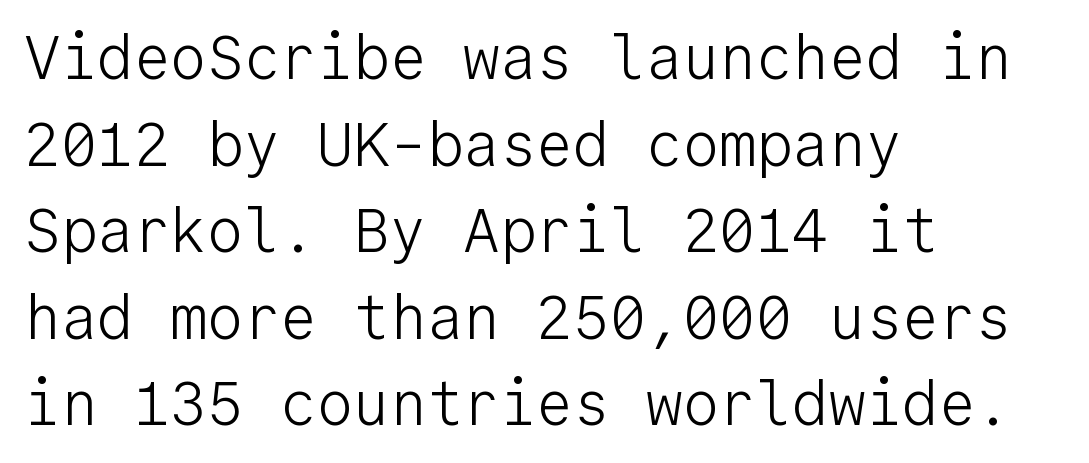
{"serif": "no", "italic": "no", "bold": "no", "weight": "light", "width": "normal", "stroke_contrast": "low", "x_height": "medium", "monospaced": "yes", "underline": "no", "align": "left", "line_spacing": "normal", "line_spacing_ratio": 1.42, "letter_spacing": "normal", "letter_spacing_em": 0.0, "glyph_px": 61}
